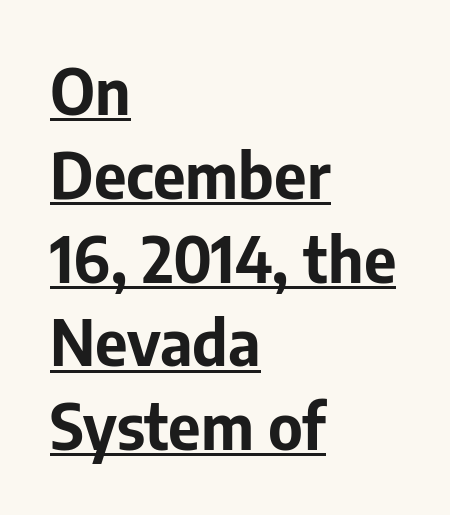
Q: Is the text bold? A: Yes.
Q: Is the text italic (slanted)? A: No, it is upright.
Q: Is the typeface a serif or a sans-serif typeface? A: Sans-serif.
Q: Is the text underlined? A: Yes.
Q: How is the paragraph aligned? A: Left-aligned.
Q: Is the spacing between letters normal or unusually wide? A: Normal.
Q: Is the spacing between lines tight, normal or loose? A: Normal.
Q: Width (condensed, normal, or wide)? A: Normal.
Q: Stroke contrast? A: Low.
Q: x-height? A: Medium.
Q: Monospaced? A: No.
